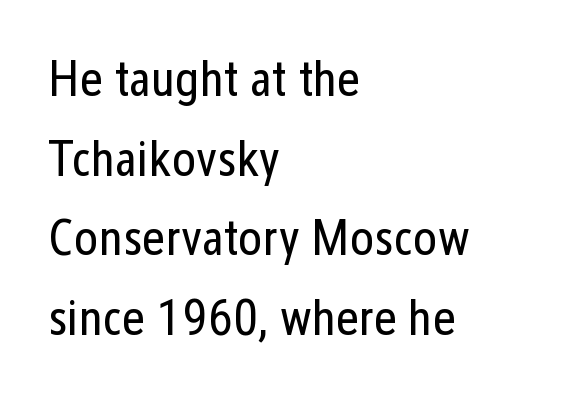
The image shows 51 px regular-weight, condensed sans-serif type, upright; set left-aligned, normal line spacing (1.56x), normal letter spacing, not underlined; low stroke contrast and a medium x-height.
